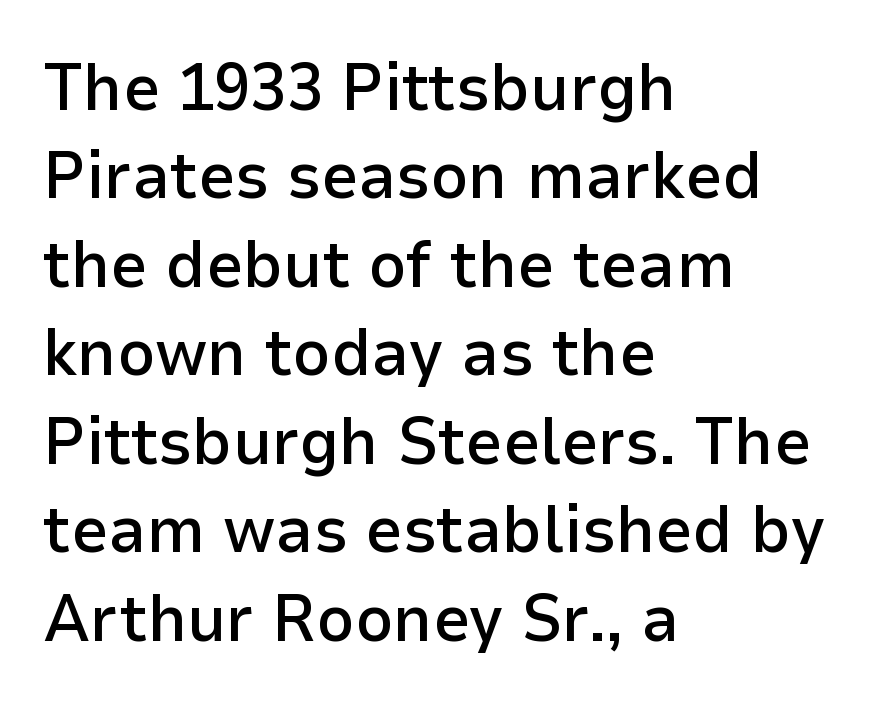
The image shows 66 px semibold sans-serif type, upright; set left-aligned, normal line spacing (1.34x), normal letter spacing, not underlined; low stroke contrast and a medium x-height.
